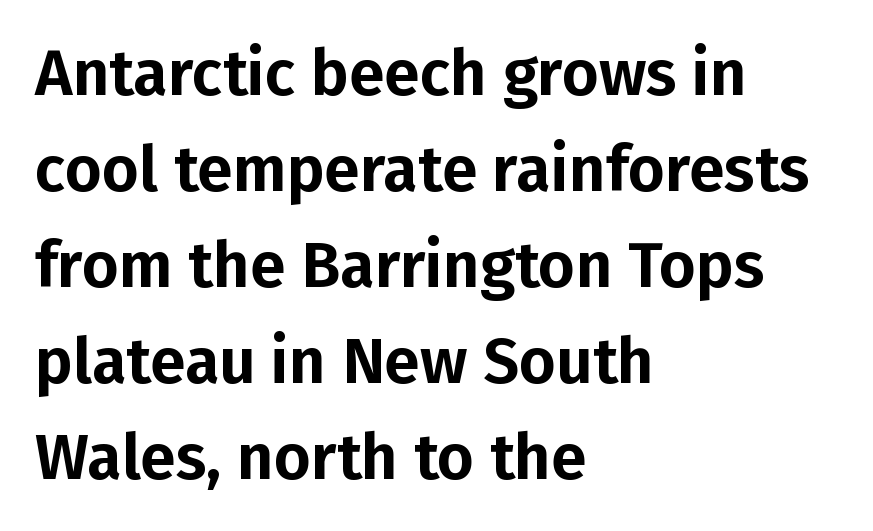
The passage shown is typed in a proportional face where columns would drift. In terms of posture, this sample is upright. Casual observation: everything's shoved over to the left. Successive baselines arrive at the customary interval. Spacing between characters is what you'd get straight out of the box.
